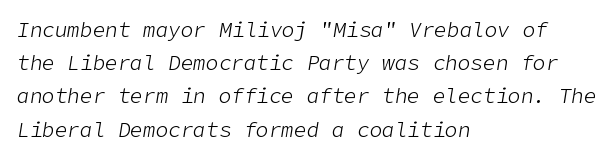
{"italic": "yes", "lean": "right", "slant_degrees": 9, "bold": "no", "underline": "no", "align": "left", "line_spacing": "normal", "line_spacing_ratio": 1.58, "letter_spacing": "normal", "letter_spacing_em": 0.0, "glyph_px": 21}
